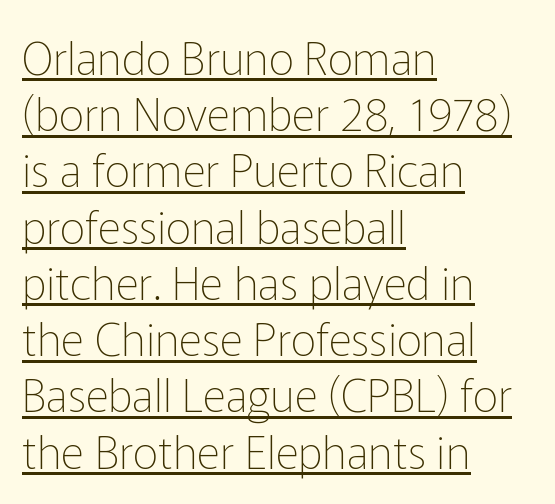
{"serif": "no", "italic": "no", "bold": "no", "weight": "thin", "width": "normal", "stroke_contrast": "low", "x_height": "medium", "monospaced": "no", "underline": "yes", "align": "left", "line_spacing": "normal", "line_spacing_ratio": 1.25, "letter_spacing": "normal", "letter_spacing_em": 0.0, "glyph_px": 45}
